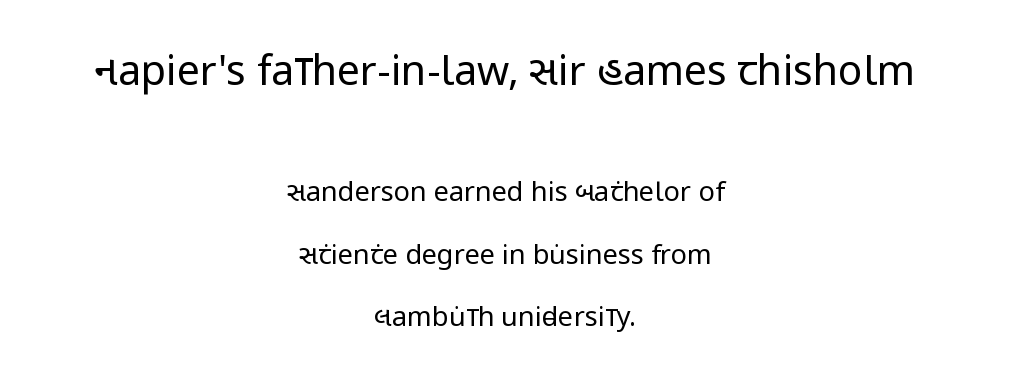
Q: Is the text bold? A: No.
Q: Is the text italic (slanted)? A: No, it is upright.
Q: Is the typeface a serif or a sans-serif typeface? A: Sans-serif.
Q: Is the text underlined? A: No.
Q: How is the paragraph aligned? A: Centered.
Q: Is the spacing between letters normal or unusually wide? A: Normal.
Q: Is the spacing between lines tight, normal or loose? A: Loose.
Q: Which block of text is set in a larger size, the first (top) or the second (bottom)? A: The first (top) one.
Q: Width (condensed, normal, or wide)? A: Condensed.
Q: Stroke contrast? A: Low.
Q: x-height? A: Large.
Q: Monospaced? A: No.
